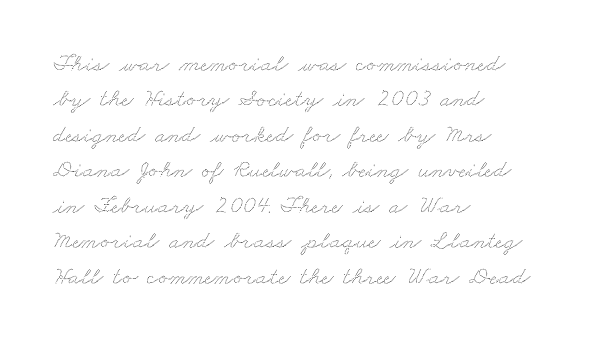
{"underline": "no", "align": "left", "line_spacing": "normal", "line_spacing_ratio": 1.42, "letter_spacing": "normal", "letter_spacing_em": 0.0, "glyph_px": 25}
